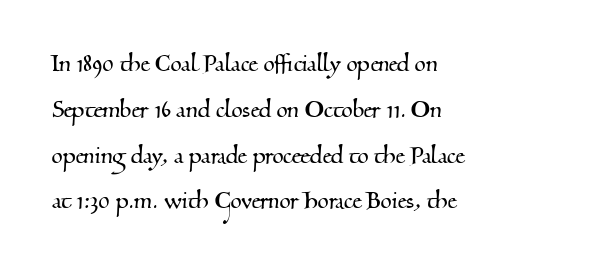
Q: Is the typeface a serif or a sans-serif typeface? A: Serif.
Q: Is the text underlined? A: No.
Q: How is the paragraph aligned? A: Left-aligned.
Q: Is the spacing between letters normal or unusually wide? A: Normal.
Q: Is the spacing between lines tight, normal or loose? A: Normal.
Q: Width (condensed, normal, or wide)? A: Normal.
Q: Stroke contrast? A: Medium.
Q: x-height? A: Small.
Q: Monospaced? A: No.
